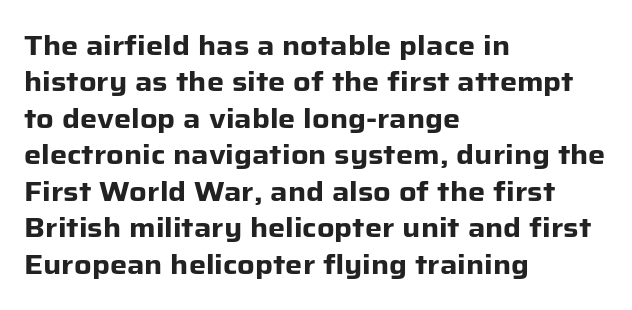
{"italic": "no", "bold": "yes", "underline": "no", "align": "left", "line_spacing": "normal", "line_spacing_ratio": 1.35, "letter_spacing": "normal", "letter_spacing_em": 0.0, "glyph_px": 27}
